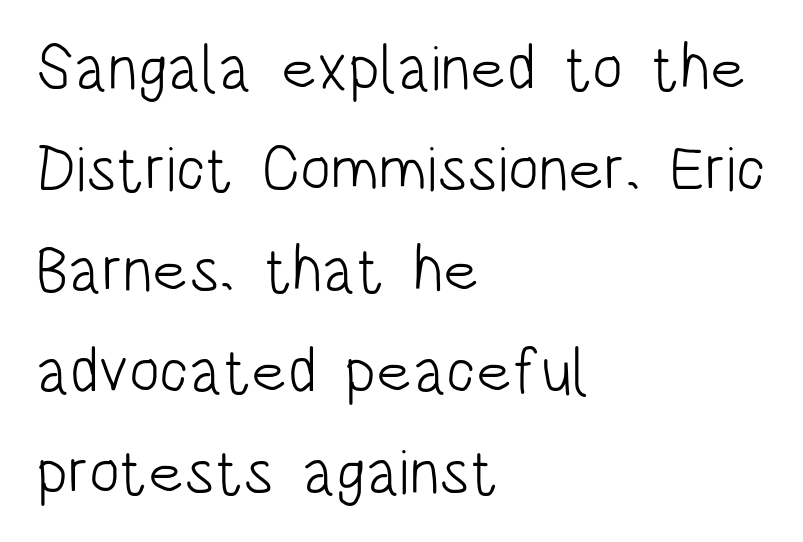
{"serif": "no", "italic": "no", "bold": "no", "weight": "light", "width": "condensed", "stroke_contrast": "low", "x_height": "large", "monospaced": "no", "underline": "no", "align": "left", "line_spacing": "normal", "line_spacing_ratio": 1.58, "letter_spacing": "normal", "letter_spacing_em": 0.0, "glyph_px": 64}
